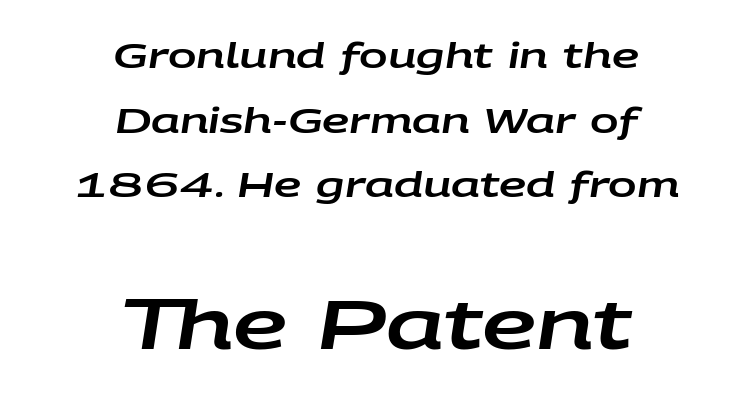
Q: Is the text italic (slanted)? A: Yes, it leans right by about 9 degrees.
Q: Is the text underlined? A: No.
Q: How is the paragraph aligned? A: Centered.
Q: Is the spacing between letters normal or unusually wide? A: Normal.
Q: Is the spacing between lines tight, normal or loose? A: Loose.
Q: Which block of text is set in a larger size, the first (top) or the second (bottom)? A: The second (bottom) one.
Q: Width (condensed, normal, or wide)? A: Wide.
Q: Stroke contrast? A: Low.
Q: x-height? A: Large.
Q: Monospaced? A: No.
